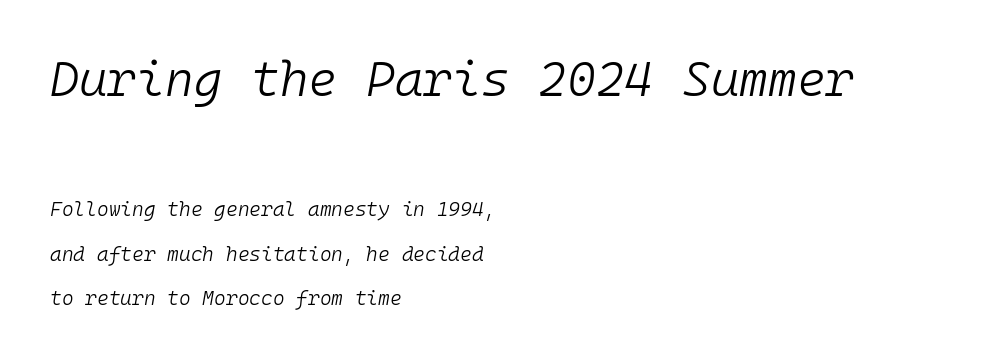
The image shows 49 px light type, italic (leaning right), monospaced; set left-aligned, loose line spacing (2.21x), normal letter spacing, not underlined; the first (top) block is 2.45x larger; low stroke contrast and a medium x-height.
